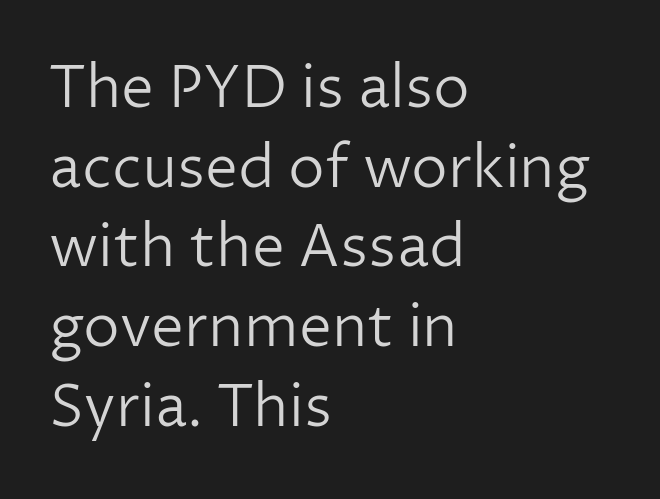
{"serif": "no", "italic": "no", "bold": "no", "weight": "light", "width": "normal", "stroke_contrast": "low", "x_height": "medium", "monospaced": "no", "underline": "no", "align": "left", "line_spacing": "normal", "line_spacing_ratio": 1.35, "letter_spacing": "normal", "letter_spacing_em": 0.0, "glyph_px": 59}
